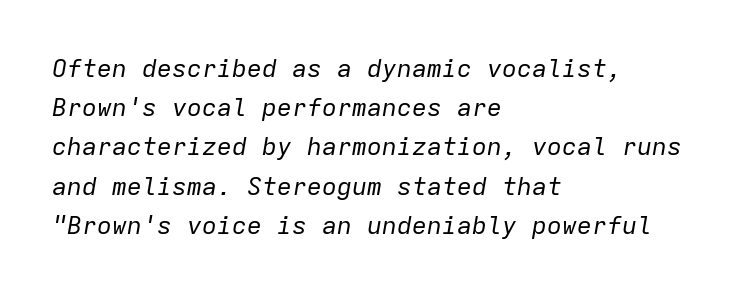
{"italic": "yes", "lean": "right", "slant_degrees": 9, "bold": "no", "underline": "no", "align": "left", "line_spacing": "normal", "line_spacing_ratio": 1.57, "letter_spacing": "normal", "letter_spacing_em": 0.0, "glyph_px": 25}
